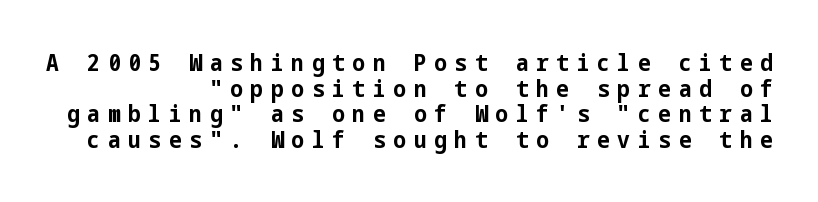
The image shows 24 px bold type, upright; set right-aligned, tight line spacing (1.07x), unusually wide letter spacing (+0.32 em), not underlined.
